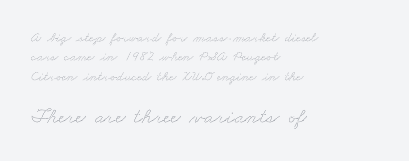
Q: Is the text bold? A: No.
Q: Is the text underlined? A: No.
Q: How is the paragraph aligned? A: Left-aligned.
Q: Is the spacing between letters normal or unusually wide? A: Normal.
Q: Is the spacing between lines tight, normal or loose? A: Normal.
Q: Which block of text is set in a larger size, the first (top) or the second (bottom)? A: The second (bottom) one.
